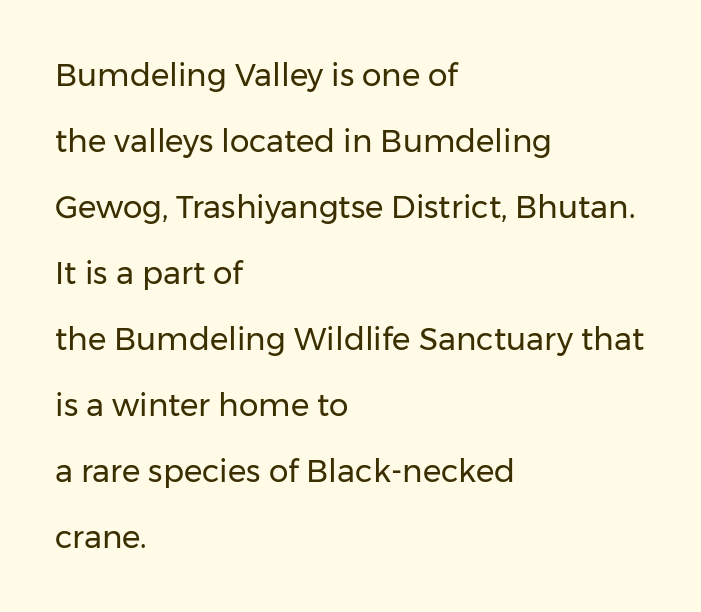
{"serif": "no", "italic": "no", "bold": "no", "weight": "regular", "width": "normal", "stroke_contrast": "low", "x_height": "medium", "monospaced": "no", "underline": "no", "align": "left", "line_spacing": "loose", "line_spacing_ratio": 2.13, "letter_spacing": "normal", "letter_spacing_em": 0.0, "glyph_px": 31}
